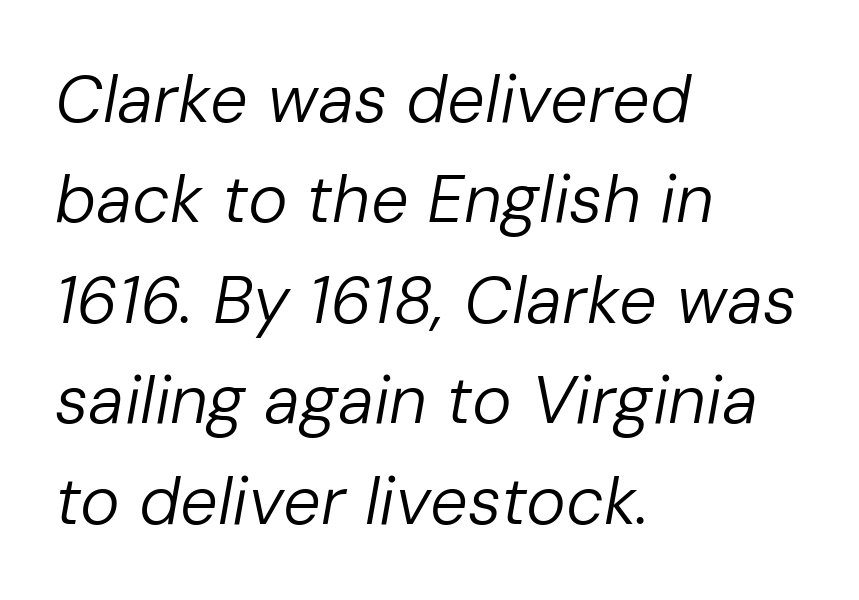
The image shows 67 px regular-weight type, italic (leaning right); set left-aligned, normal line spacing (1.5x), normal letter spacing, not underlined; low stroke contrast and a medium x-height.
